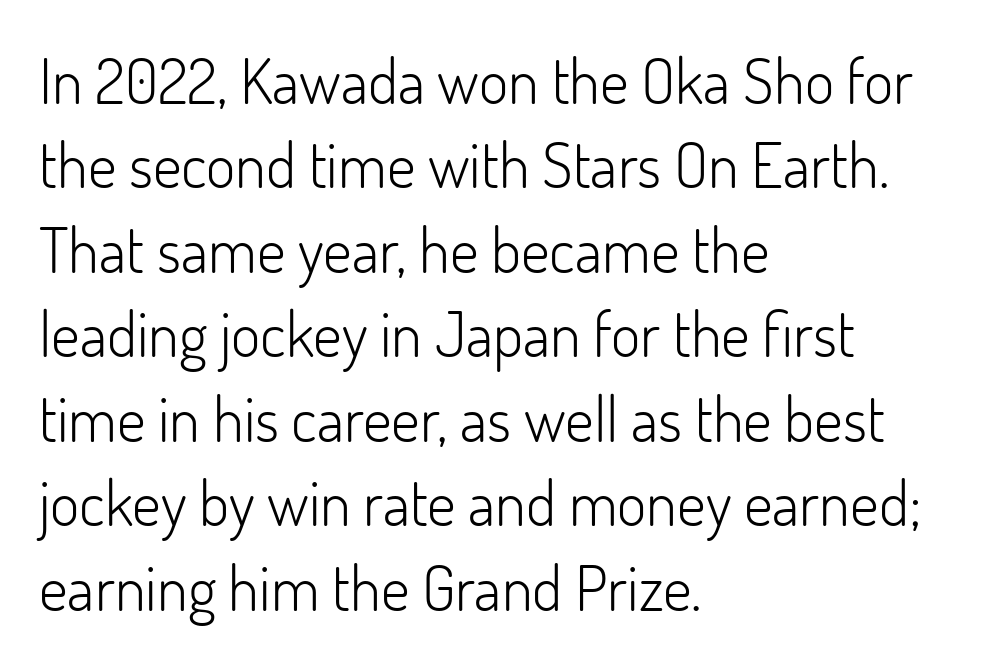
Q: Is the text bold? A: No.
Q: Is the text italic (slanted)? A: No, it is upright.
Q: Is the typeface a serif or a sans-serif typeface? A: Sans-serif.
Q: Is the text underlined? A: No.
Q: How is the paragraph aligned? A: Left-aligned.
Q: Is the spacing between letters normal or unusually wide? A: Normal.
Q: Is the spacing between lines tight, normal or loose? A: Normal.
Q: Width (condensed, normal, or wide)? A: Normal.
Q: Stroke contrast? A: Low.
Q: x-height? A: Small.
Q: Monospaced? A: No.
